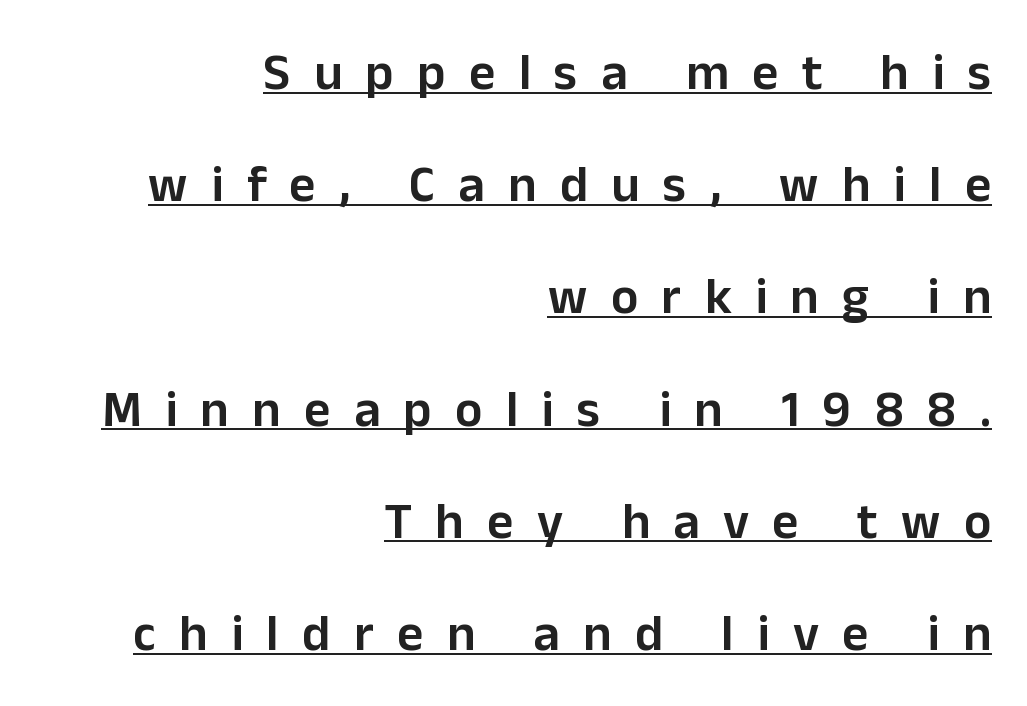
The image shows 51 px semibold sans-serif type, upright; set right-aligned, loose line spacing (2.2x), unusually wide letter spacing (+0.46 em), underlined; low stroke contrast and a medium x-height.
